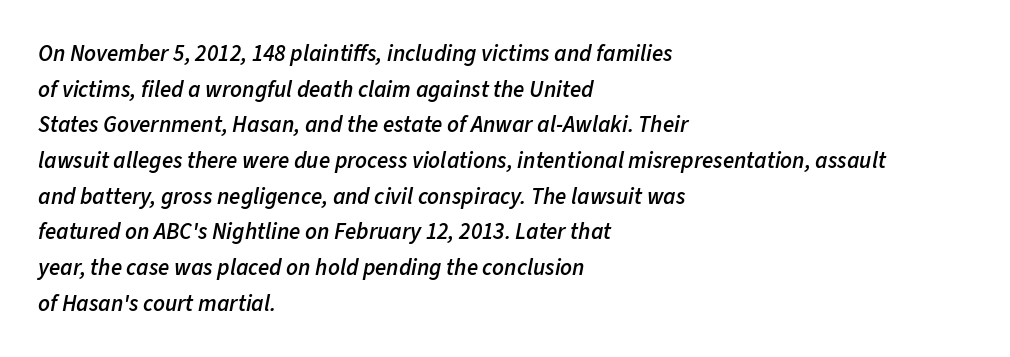
The image shows 23 px text type, italic (leaning right); set left-aligned, normal line spacing (1.55x), normal letter spacing, not underlined.
